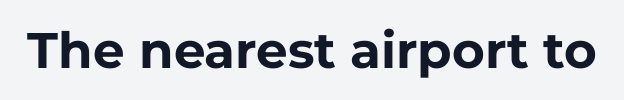
I'd call this a sans setting — the letters go barefoot. Does extra space separate the letters? No, they use regular spacing. Each letter keeps its own natural width here, so spacing adapts to shape. Beneath every word, the page is bare. These lines carry a lot of weight — the face is fully bold. Do the letters lean? They stand straight.
